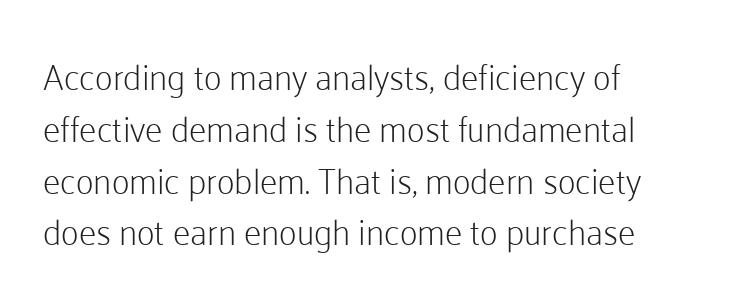
Q: Is the text bold? A: No.
Q: Is the text italic (slanted)? A: No, it is upright.
Q: Is the typeface a serif or a sans-serif typeface? A: Sans-serif.
Q: Is the text underlined? A: No.
Q: How is the paragraph aligned? A: Left-aligned.
Q: Is the spacing between letters normal or unusually wide? A: Normal.
Q: Is the spacing between lines tight, normal or loose? A: Normal.
Q: Width (condensed, normal, or wide)? A: Normal.
Q: Stroke contrast? A: Low.
Q: x-height? A: Medium.
Q: Monospaced? A: No.
